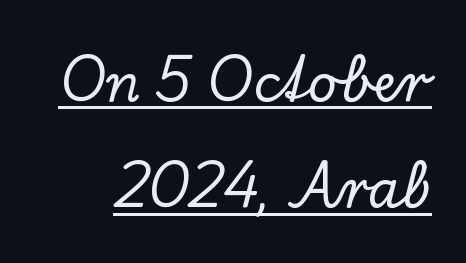
{"serif": "yes", "width": "normal", "stroke_contrast": "low", "x_height": "small", "monospaced": "no", "underline": "yes", "line_spacing": "loose", "line_spacing_ratio": 2.08, "letter_spacing": "normal", "letter_spacing_em": 0.0, "glyph_px": 51}
